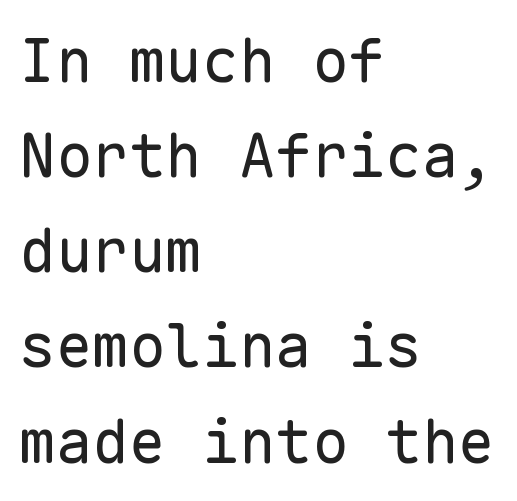
{"serif": "no", "italic": "no", "bold": "no", "weight": "regular", "width": "normal", "stroke_contrast": "low", "x_height": "medium", "monospaced": "yes", "underline": "no", "align": "left", "line_spacing": "normal", "line_spacing_ratio": 1.56, "letter_spacing": "normal", "letter_spacing_em": 0.0, "glyph_px": 61}
